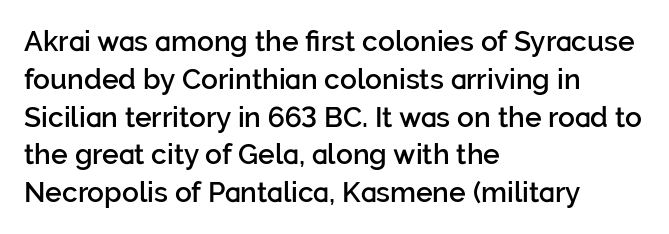
Rows of type keep a routine distance in the vertical direction. You could call the tracking neutral — neither tight nor loose. Leftover space on each line is placed entirely after the last word. Letterform terminals end flat and unadorned throughout the passage.
